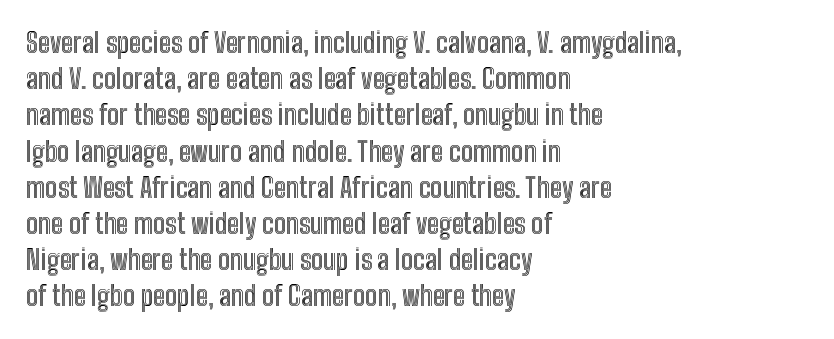
{"italic": "no", "underline": "no", "align": "left", "line_spacing": "normal", "line_spacing_ratio": 1.34, "letter_spacing": "normal", "letter_spacing_em": 0.0, "glyph_px": 27}
